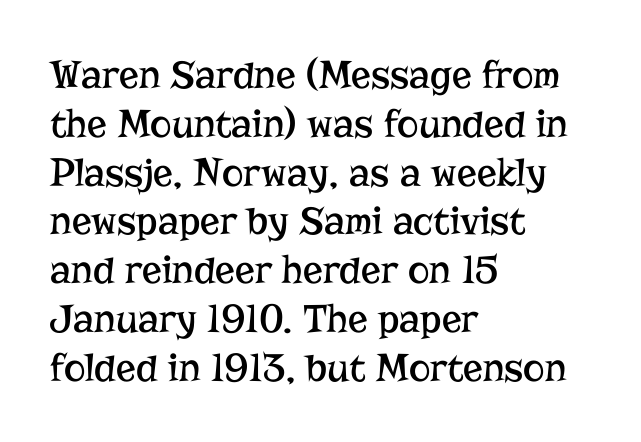
Weight class: somewhere from thin through regular. Any mark beneath the type? The region is blank. These lines are composed in type with serifs. The gaps between neighbouring characters are ordinary and unremarkable. Each line starts at the same left margin while the right side varies. The lettering stays uniformly vertical, giving the passage a roman look.
